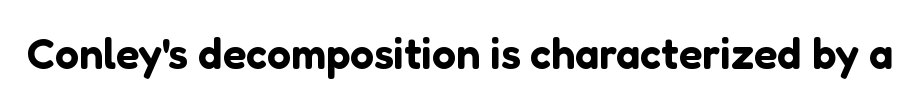
{"serif": "no", "italic": "no", "width": "normal", "stroke_contrast": "low", "x_height": "medium", "monospaced": "no", "underline": "no", "letter_spacing": "normal", "letter_spacing_em": 0.0, "glyph_px": 43}
